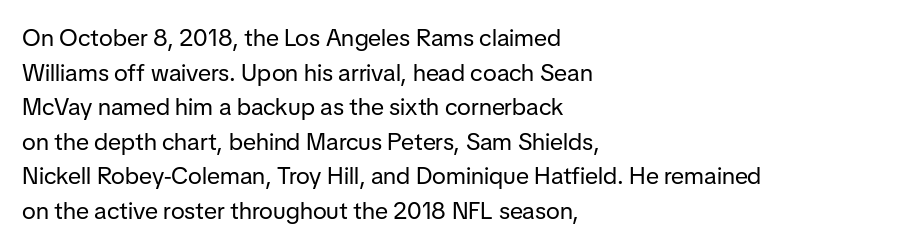
The image shows 24 px text type, upright; set left-aligned, normal line spacing (1.44x), normal letter spacing, not underlined.
